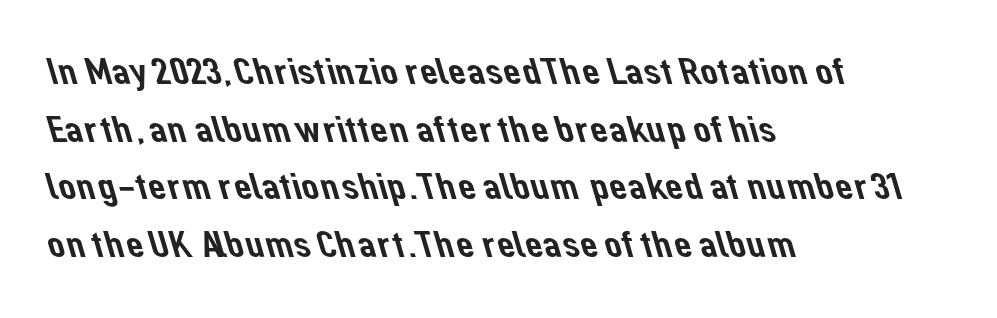
Q: Is the typeface a serif or a sans-serif typeface? A: Sans-serif.
Q: Is the text underlined? A: No.
Q: How is the paragraph aligned? A: Left-aligned.
Q: Is the spacing between letters normal or unusually wide? A: Normal.
Q: Is the spacing between lines tight, normal or loose? A: Normal.
Q: Width (condensed, normal, or wide)? A: Normal.
Q: Stroke contrast? A: Low.
Q: x-height? A: Medium.
Q: Monospaced? A: No.
